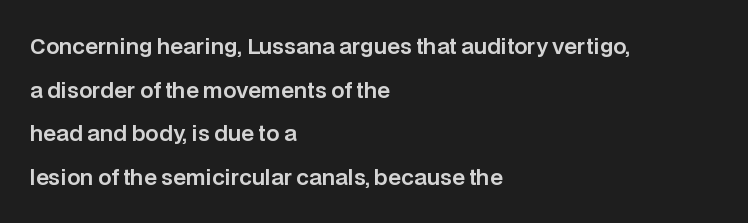
Q: Is the text italic (slanted)? A: No, it is upright.
Q: Is the text underlined? A: No.
Q: How is the paragraph aligned? A: Left-aligned.
Q: Is the spacing between letters normal or unusually wide? A: Normal.
Q: Is the spacing between lines tight, normal or loose? A: Loose.
